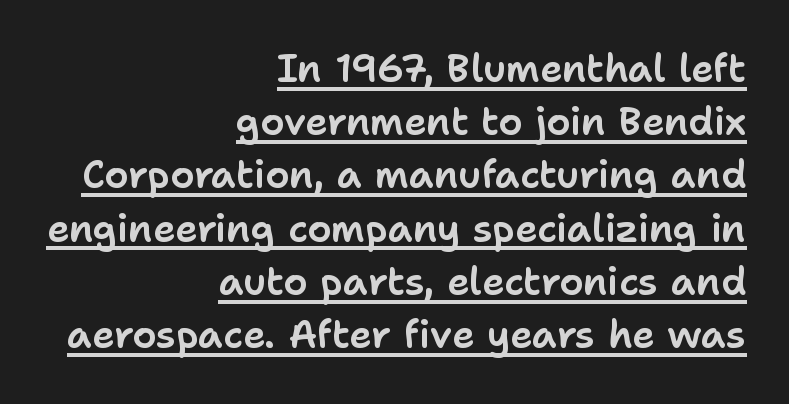
The image shows 38 px sans-serif type, upright; set right-aligned, normal line spacing (1.4x), normal letter spacing, underlined; low stroke contrast and a medium x-height.
